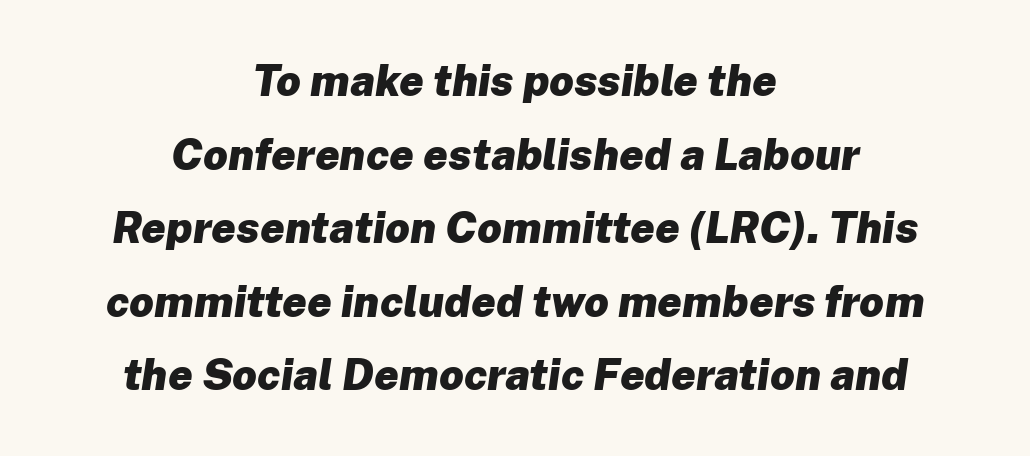
{"italic": "yes", "lean": "right", "slant_degrees": 8, "bold": "yes", "weight": "heavy", "width": "normal", "stroke_contrast": "low", "x_height": "medium", "monospaced": "no", "underline": "no", "align": "center", "line_spacing_ratio": 1.71, "letter_spacing": "normal", "letter_spacing_em": 0.0, "glyph_px": 43}
